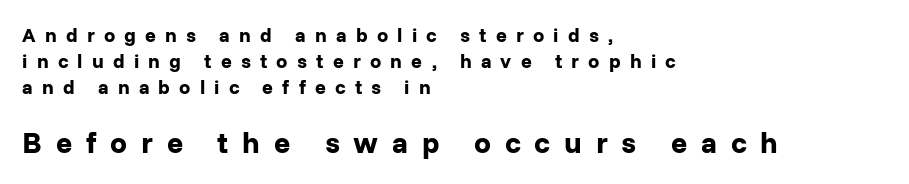
The image shows 30 px bold sans-serif type, upright; set left-aligned, normal line spacing (1.29x), unusually wide letter spacing (+0.46 em), not underlined; the second (bottom) block is 1.5x larger; low stroke contrast and a medium x-height.
